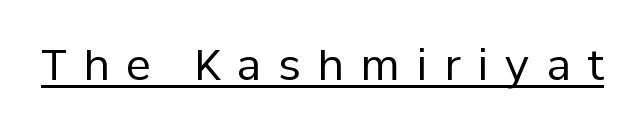
The image shows 42 px regular-weight sans-serif type, upright; set unusually wide letter spacing (+0.4 em), underlined; low stroke contrast and a medium x-height.
